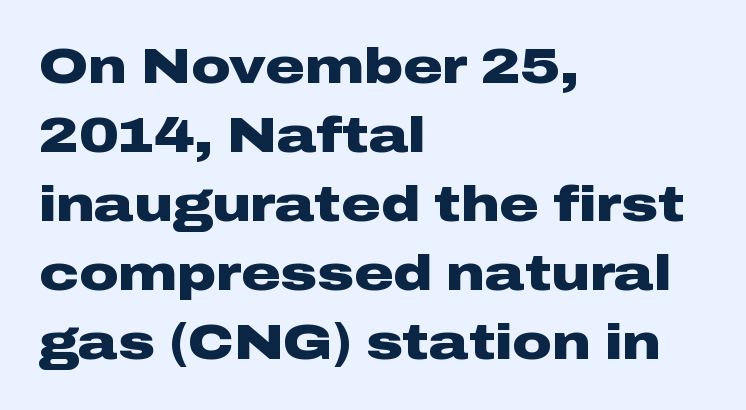
Q: Is the text bold? A: Yes.
Q: Is the text italic (slanted)? A: No, it is upright.
Q: Is the typeface a serif or a sans-serif typeface? A: Sans-serif.
Q: Is the text underlined? A: No.
Q: How is the paragraph aligned? A: Left-aligned.
Q: Is the spacing between letters normal or unusually wide? A: Normal.
Q: Is the spacing between lines tight, normal or loose? A: Normal.
Q: Width (condensed, normal, or wide)? A: Wide.
Q: Stroke contrast? A: Low.
Q: x-height? A: Medium.
Q: Monospaced? A: No.
